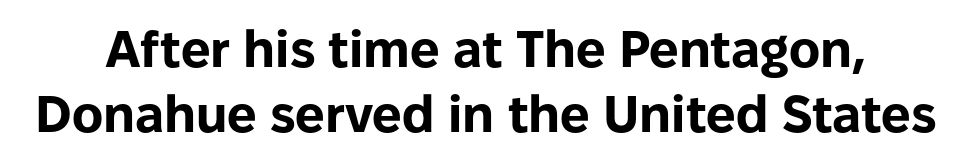
{"serif": "no", "italic": "no", "bold": "yes", "weight": "bold", "width": "normal", "stroke_contrast": "low", "x_height": "medium", "monospaced": "no", "underline": "no", "line_spacing": "normal", "line_spacing_ratio": 1.25, "letter_spacing": "normal", "letter_spacing_em": 0.0, "glyph_px": 52}
